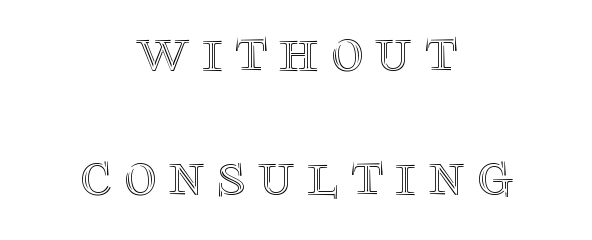
The image shows 62 px text type, upright; set centered, loose line spacing (2.0x), unusually wide letter spacing (+0.2 em), not underlined; a large x-height.
